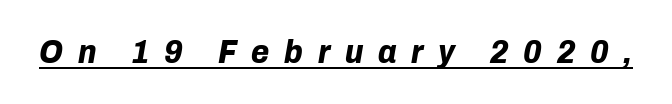
{"italic": "yes", "lean": "right", "slant_degrees": 10, "bold": "yes", "weight": "bold", "width": "normal", "stroke_contrast": "low", "x_height": "medium", "monospaced": "no", "underline": "yes", "letter_spacing": "wide", "letter_spacing_em": 0.45, "glyph_px": 33}
